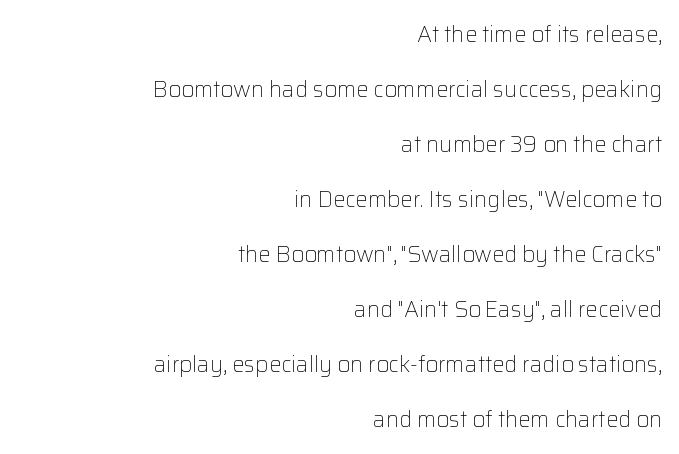
{"italic": "no", "bold": "no", "underline": "no", "align": "right", "line_spacing": "loose", "line_spacing_ratio": 2.5, "letter_spacing": "normal", "letter_spacing_em": 0.0, "glyph_px": 22}
